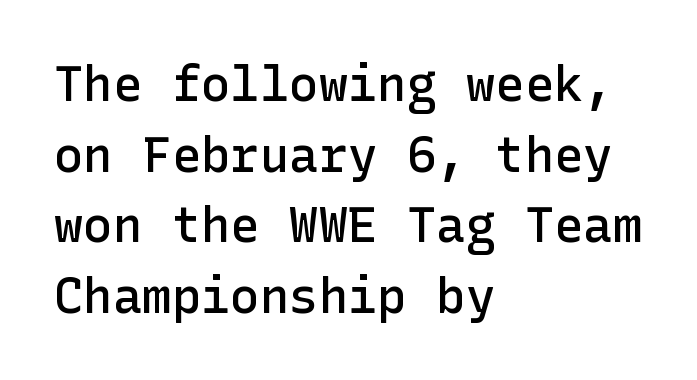
{"serif": "no", "italic": "no", "bold": "semi", "weight": "semibold", "width": "normal", "stroke_contrast": "low", "x_height": "medium", "underline": "no", "align": "left", "line_spacing": "normal", "line_spacing_ratio": 1.44, "letter_spacing": "normal", "letter_spacing_em": 0.0, "glyph_px": 49}
